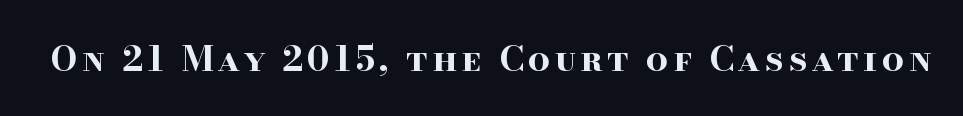
{"serif": "yes", "italic": "no", "bold": "yes", "weight": "bold", "width": "wide", "stroke_contrast": "high", "x_height": "small", "monospaced": "no", "underline": "no", "glyph_px": 35}
